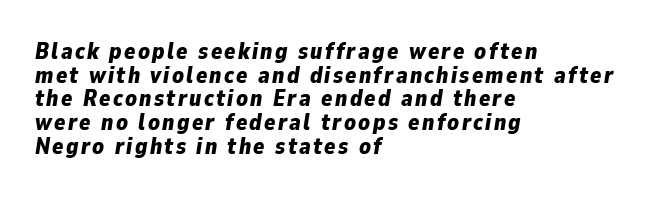
{"italic": "yes", "lean": "right", "slant_degrees": 9, "bold": "yes", "underline": "no", "align": "left", "line_spacing": "tight", "line_spacing_ratio": 1.03, "glyph_px": 23}
